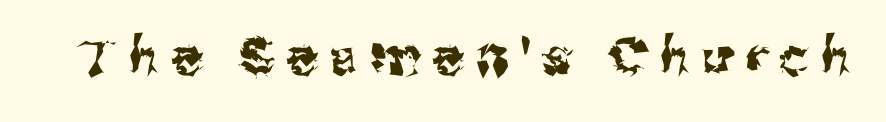
Q: Is the text italic (slanted)? A: No, it is upright.
Q: Is the typeface a serif or a sans-serif typeface? A: Sans-serif.
Q: Is the text underlined? A: No.
Q: Is the spacing between letters normal or unusually wide? A: Unusually wide.
Q: Width (condensed, normal, or wide)? A: Normal.
Q: Stroke contrast? A: Medium.
Q: x-height? A: Medium.
Q: Monospaced? A: No.
